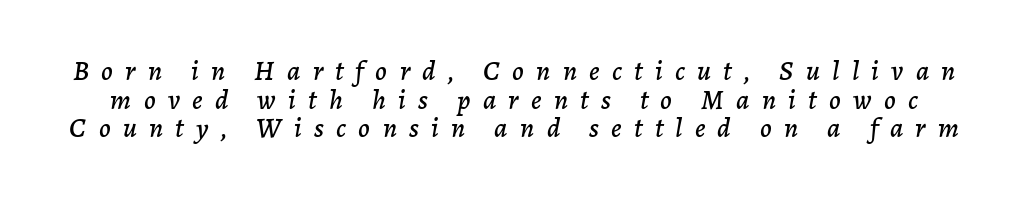
The image shows 28 px text type, italic (leaning right); set tight line spacing (1.02x), unusually wide letter spacing (+0.44 em), not underlined; low stroke contrast and a medium x-height.
